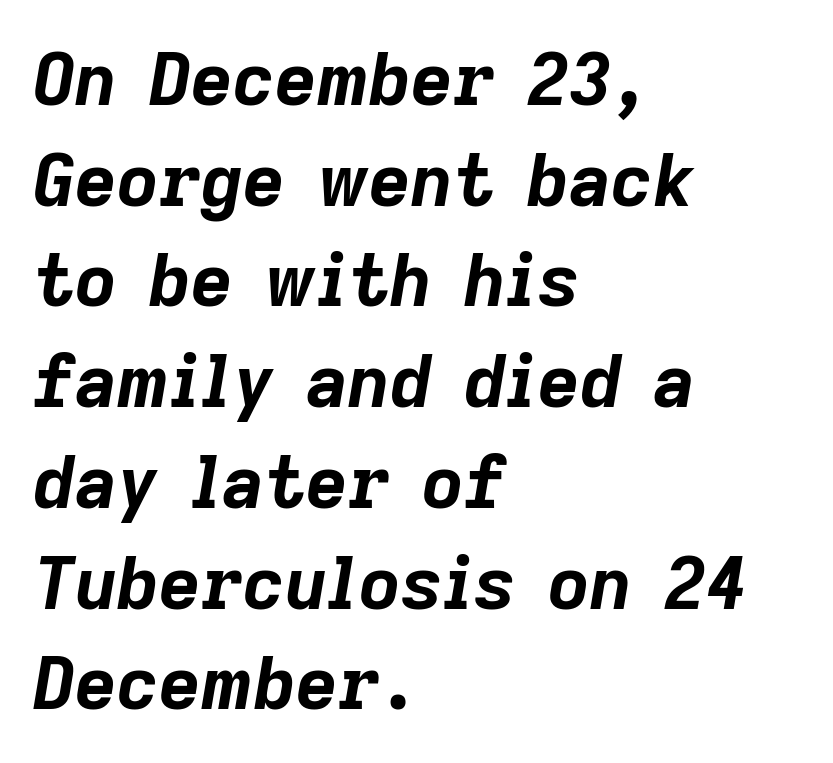
{"italic": "yes", "lean": "right", "slant_degrees": 9, "bold": "yes", "weight": "bold", "width": "normal", "stroke_contrast": "low", "x_height": "medium", "monospaced": "no", "underline": "no", "align": "left", "line_spacing": "normal", "line_spacing_ratio": 1.38, "letter_spacing": "normal", "letter_spacing_em": 0.0, "glyph_px": 73}
